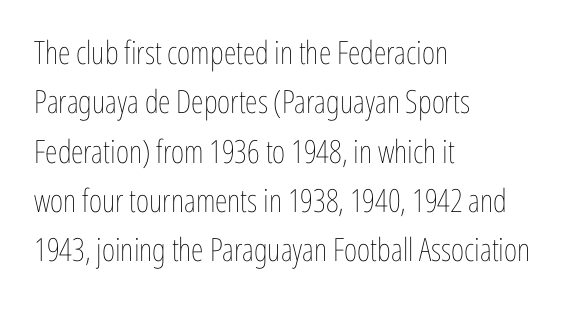
Q: Is the text bold? A: No.
Q: Is the text italic (slanted)? A: No, it is upright.
Q: Is the text underlined? A: No.
Q: How is the paragraph aligned? A: Left-aligned.
Q: Is the spacing between letters normal or unusually wide? A: Normal.
Q: Is the spacing between lines tight, normal or loose? A: Normal.
Q: Width (condensed, normal, or wide)? A: Condensed.
Q: Stroke contrast? A: Low.
Q: x-height? A: Medium.
Q: Monospaced? A: No.
